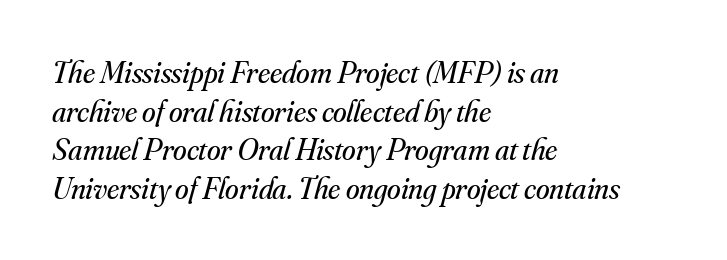
{"serif": "yes", "italic": "yes", "lean": "right", "slant_degrees": 16, "bold": "no", "weight": "regular", "width": "normal", "stroke_contrast": "medium", "x_height": "small", "monospaced": "no", "underline": "no", "align": "left", "line_spacing": "normal", "line_spacing_ratio": 1.25, "letter_spacing": "normal", "letter_spacing_em": 0.0, "glyph_px": 31}
